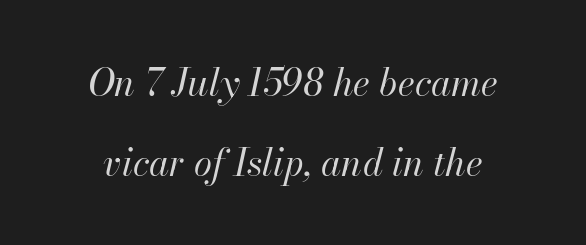
The image shows 37 px regular-weight type, italic (leaning right); set loose line spacing (2.16x), normal letter spacing, not underlined; high stroke contrast and a small x-height.
